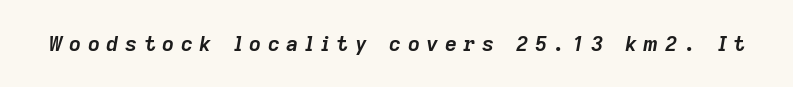
The passage shown is not underscored anywhere. Style check: oblique. These lines have a slow, spaced-out rhythm from letter to letter. Weight: bold.
